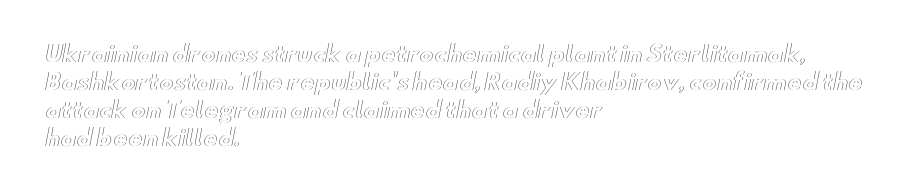
Q: Is the text italic (slanted)? A: Yes.
Q: Is the text underlined? A: No.
Q: How is the paragraph aligned? A: Left-aligned.
Q: Is the spacing between letters normal or unusually wide? A: Normal.
Q: Is the spacing between lines tight, normal or loose? A: Normal.
